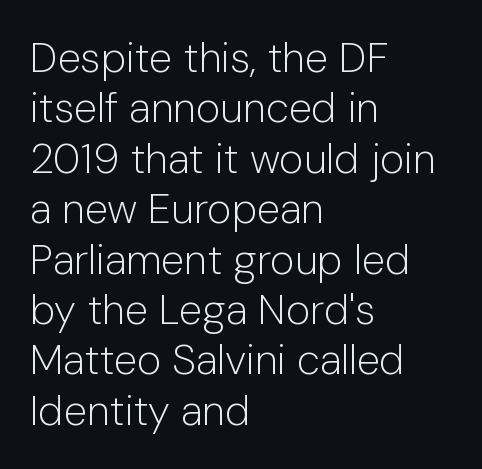
The image shows 42 px light sans-serif type, upright; set left-aligned, line spacing 1.2x, normal letter spacing, not underlined; low stroke contrast and a medium x-height.
